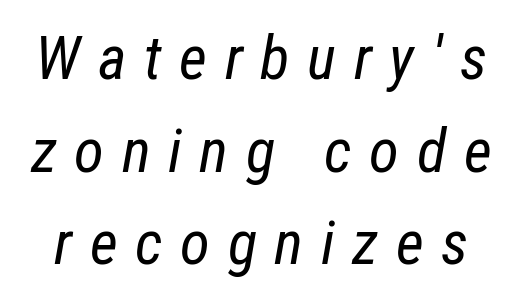
The image shows 61 px regular-weight, condensed type, italic (leaning right); set normal line spacing (1.52x), unusually wide letter spacing (+0.29 em), not underlined; low stroke contrast and a medium x-height.
